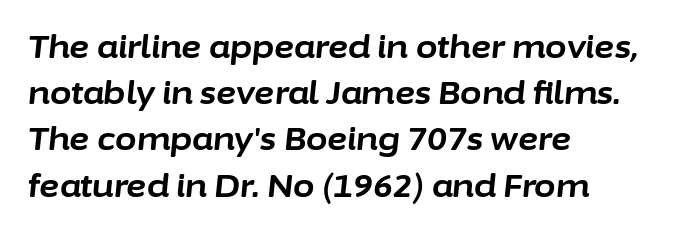
The image shows 31 px bold type, italic (leaning right); set left-aligned, normal line spacing (1.49x), normal letter spacing, not underlined; low stroke contrast and a medium x-height.
